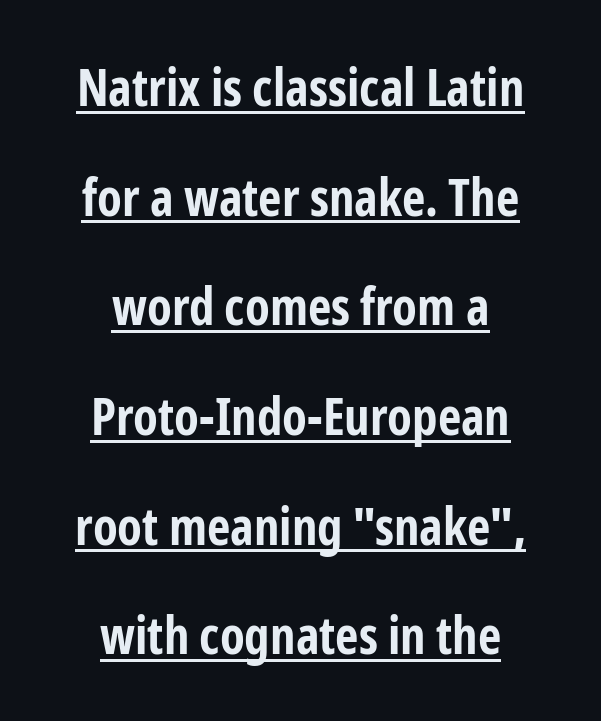
The image shows 51 px bold, condensed sans-serif type, upright; set centered, loose line spacing (2.15x), normal letter spacing, underlined; low stroke contrast and a medium x-height.
